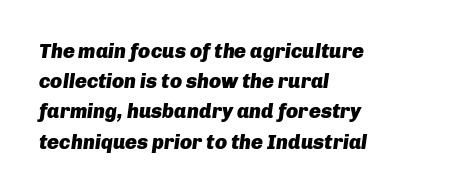
{"italic": "yes", "lean": "right", "slant_degrees": 8, "bold": "yes", "underline": "no", "align": "left", "line_spacing": "normal", "line_spacing_ratio": 1.51, "letter_spacing": "normal", "letter_spacing_em": 0.0, "glyph_px": 20}
